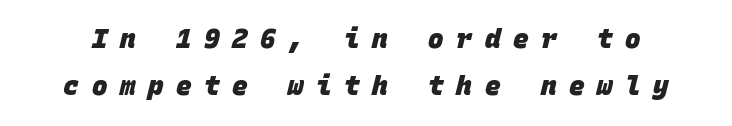
{"bold": "yes", "underline": "no", "line_spacing_ratio": 1.82, "letter_spacing": "wide", "letter_spacing_em": 0.48, "glyph_px": 26}
